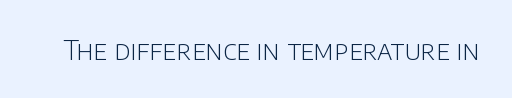
Q: Is the text bold? A: No.
Q: Is the text italic (slanted)? A: No, it is upright.
Q: Is the text underlined? A: No.
Q: Is the spacing between letters normal or unusually wide? A: Normal.
